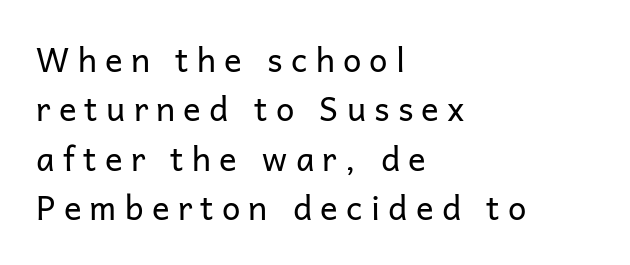
Serifs: no, the terminals of the letterforms are clean. Normally led — the rows are evenly, conventionally spaced. The letterforms stand isolated, each surrounded by extra space. Stem width sits at or under what a default text font uses.
